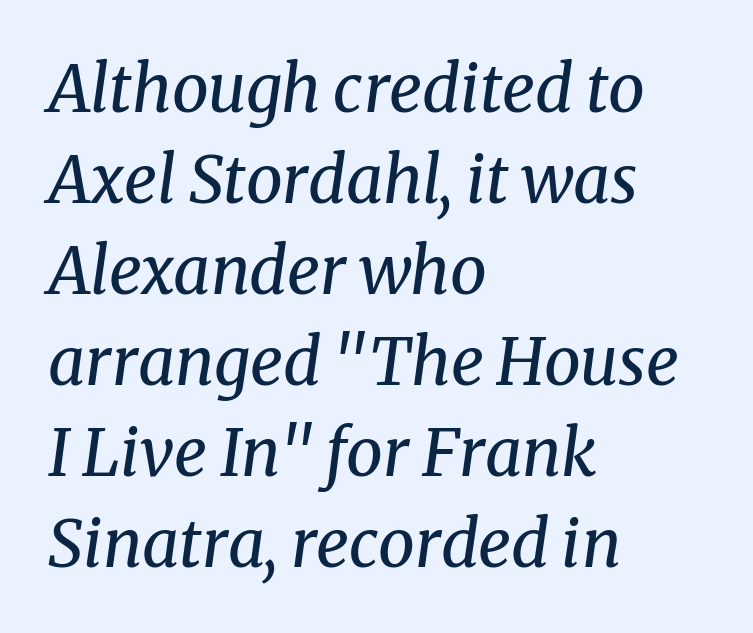
{"serif": "yes", "italic": "yes", "lean": "right", "slant_degrees": 8, "bold": "no", "weight": "regular", "width": "normal", "stroke_contrast": "medium", "x_height": "medium", "monospaced": "no", "underline": "no", "align": "left", "line_spacing": "normal", "line_spacing_ratio": 1.4, "letter_spacing": "normal", "letter_spacing_em": 0.0, "glyph_px": 65}
